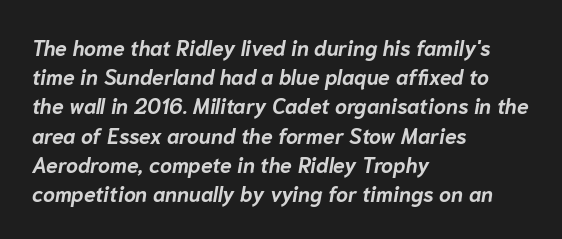
The image shows 21 px bold type, italic (leaning right); set left-aligned, normal line spacing (1.39x), normal letter spacing, not underlined.
